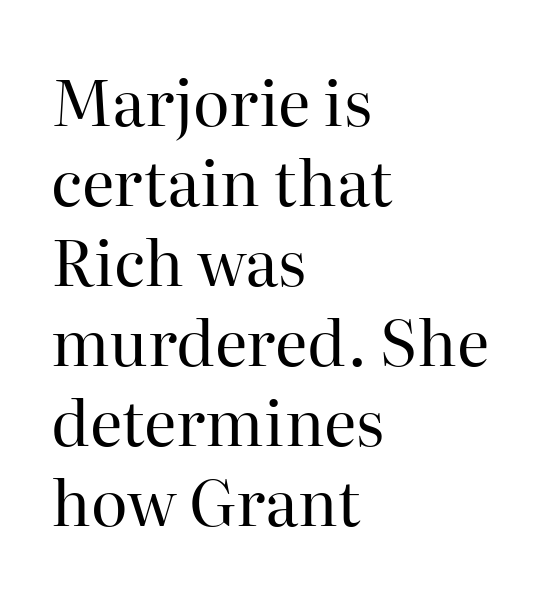
Q: Is the text bold? A: No.
Q: Is the text italic (slanted)? A: No, it is upright.
Q: Is the typeface a serif or a sans-serif typeface? A: Serif.
Q: Is the text underlined? A: No.
Q: How is the paragraph aligned? A: Left-aligned.
Q: Is the spacing between letters normal or unusually wide? A: Normal.
Q: Is the spacing between lines tight, normal or loose? A: Normal.
Q: Width (condensed, normal, or wide)? A: Normal.
Q: Stroke contrast? A: High.
Q: x-height? A: Medium.
Q: Monospaced? A: No.
